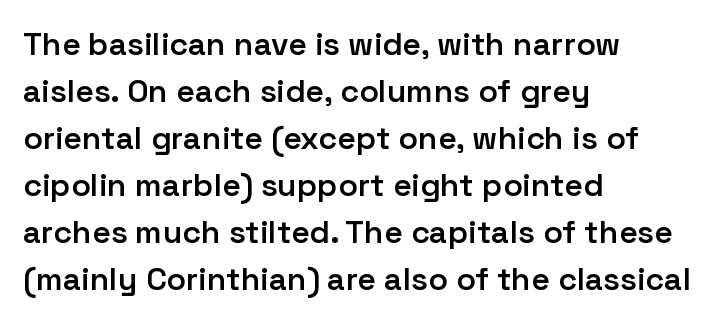
The image shows 32 px semibold sans-serif type, upright; set left-aligned, normal line spacing (1.47x), normal letter spacing, not underlined; low stroke contrast and a medium x-height.
